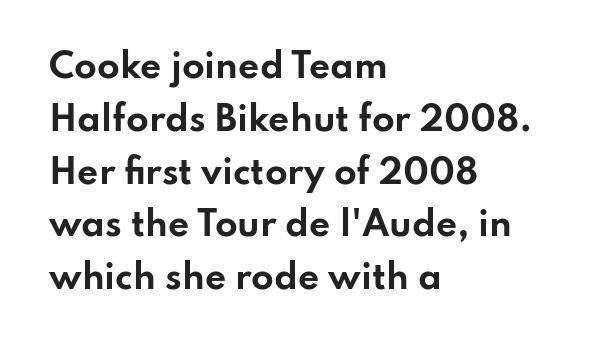
{"serif": "no", "italic": "no", "bold": "yes", "weight": "bold", "width": "wide", "stroke_contrast": "low", "x_height": "small", "monospaced": "no", "underline": "no", "align": "left", "line_spacing": "normal", "line_spacing_ratio": 1.6, "letter_spacing": "normal", "letter_spacing_em": 0.0, "glyph_px": 33}
